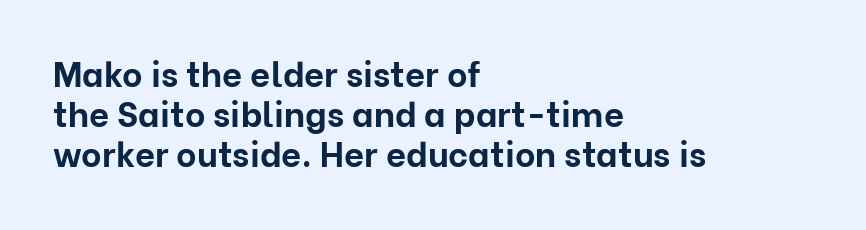
The line texture is even and compact thanks to regular tracking. How would I describe the line gaps? Narrow and economical. Notice how the passage keeps a crisp vertical edge on the left only. Looks like regular typesetting: each glyph gets only the width it needs.
